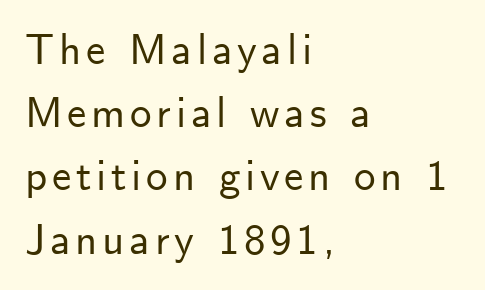
{"serif": "no", "italic": "no", "width": "normal", "stroke_contrast": "low", "x_height": "small", "monospaced": "no", "underline": "no", "align": "left", "line_spacing": "normal", "line_spacing_ratio": 1.47, "glyph_px": 43}
